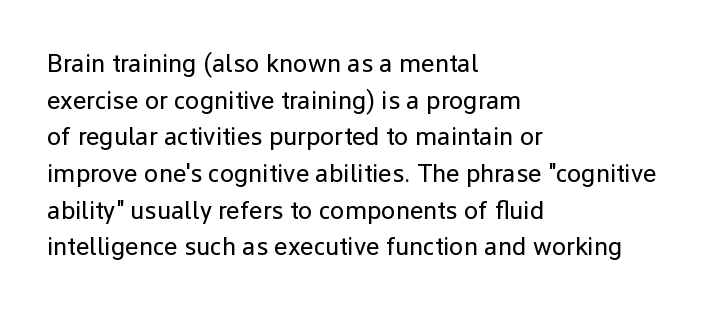
Q: Is the text bold? A: No.
Q: Is the text italic (slanted)? A: No, it is upright.
Q: Is the text underlined? A: No.
Q: How is the paragraph aligned? A: Left-aligned.
Q: Is the spacing between letters normal or unusually wide? A: Normal.
Q: Is the spacing between lines tight, normal or loose? A: Normal.
